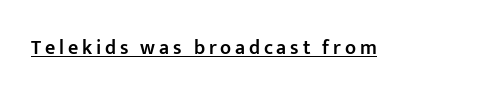
Q: Is the text bold? A: Semi-bold.
Q: Is the text italic (slanted)? A: No, it is upright.
Q: Is the text underlined? A: Yes.
